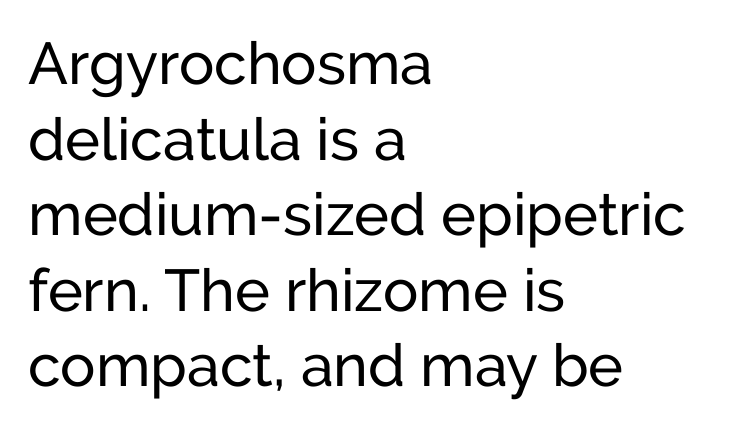
Q: Is the text italic (slanted)? A: No, it is upright.
Q: Is the typeface a serif or a sans-serif typeface? A: Sans-serif.
Q: Is the text underlined? A: No.
Q: How is the paragraph aligned? A: Left-aligned.
Q: Is the spacing between letters normal or unusually wide? A: Normal.
Q: Is the spacing between lines tight, normal or loose? A: Normal.
Q: Width (condensed, normal, or wide)? A: Normal.
Q: Stroke contrast? A: Low.
Q: x-height? A: Medium.
Q: Monospaced? A: No.
